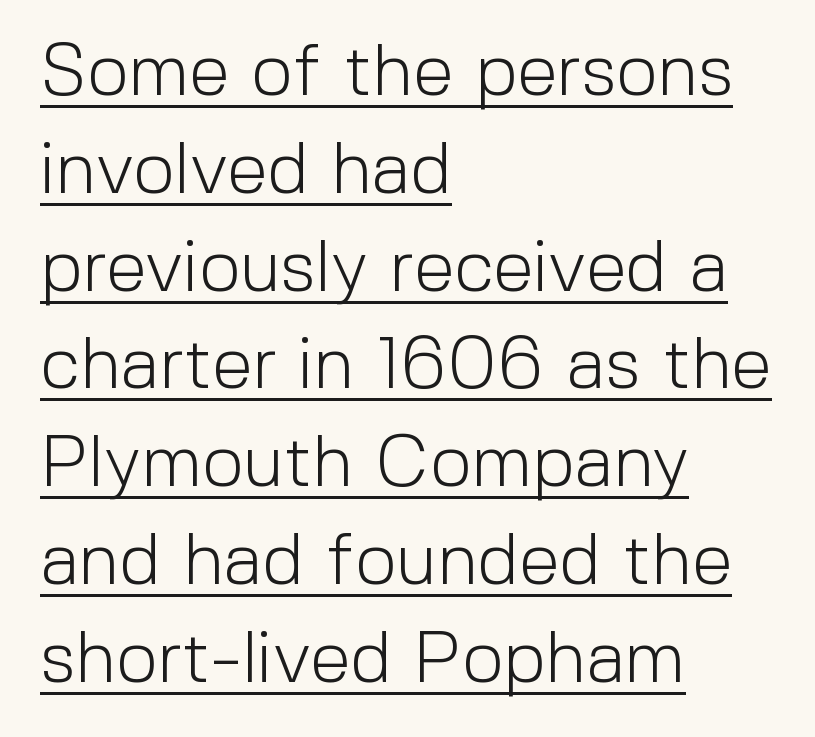
The rows are spaced the way most documents space them. This sample uses an upright cut, with every glyph sitting square on the baseline. The specimen includes a rule beneath the text block's lines. This sample has the flowing, uneven cadence of proportional lettering.
